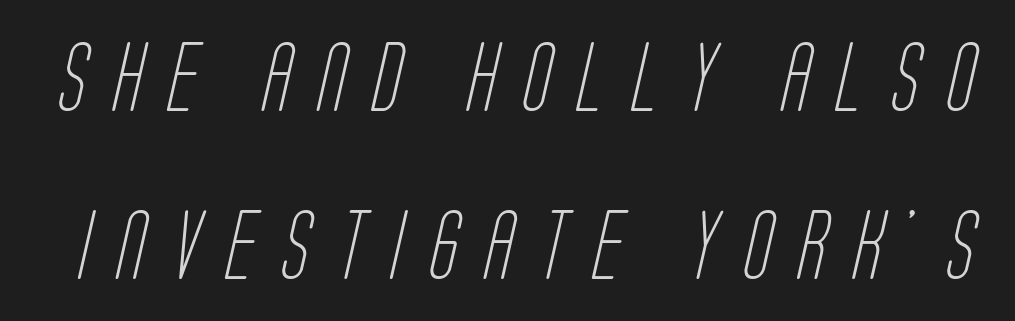
{"serif": "no", "bold": "no", "weight": "light", "width": "condensed", "stroke_contrast": "low", "x_height": "large", "monospaced": "no", "underline": "no", "line_spacing": "loose", "line_spacing_ratio": 2.47, "letter_spacing": "wide", "letter_spacing_em": 0.38, "glyph_px": 68}
